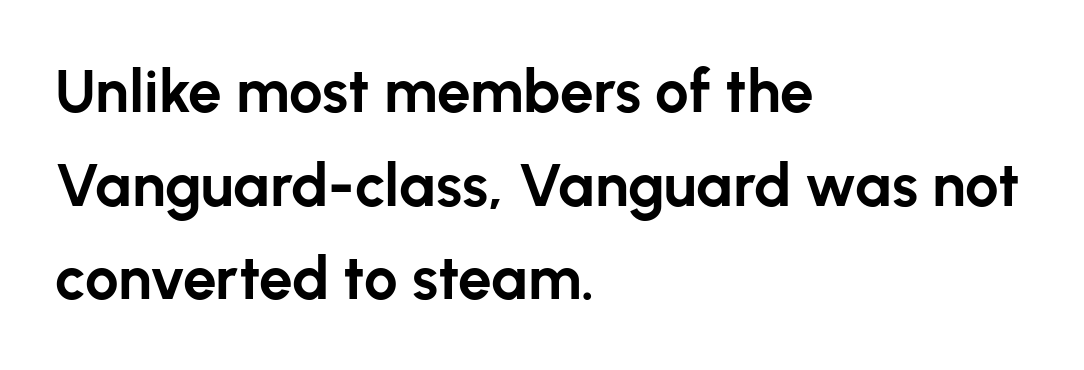
{"serif": "no", "italic": "no", "bold": "yes", "weight": "bold", "width": "normal", "stroke_contrast": "low", "x_height": "medium", "monospaced": "no", "underline": "no", "align": "left", "line_spacing": "normal", "line_spacing_ratio": 1.56, "letter_spacing": "normal", "letter_spacing_em": 0.0, "glyph_px": 60}
